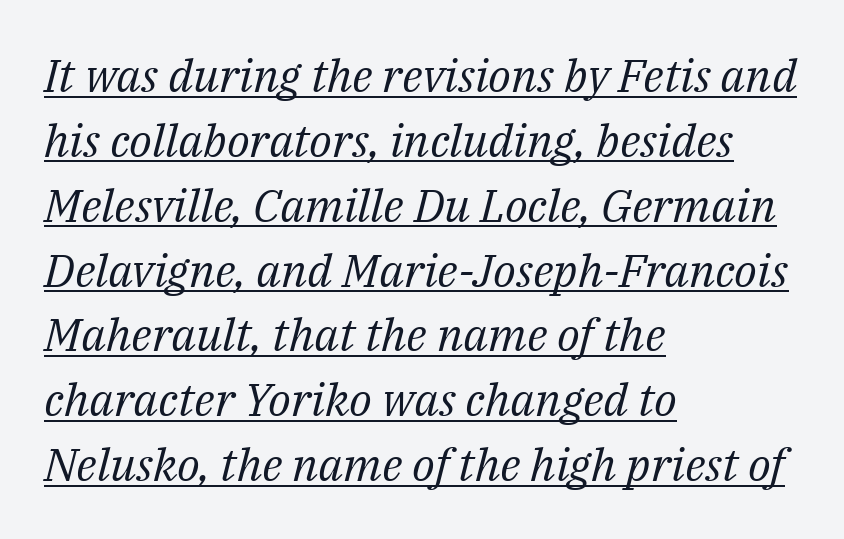
The image shows 46 px regular-weight serif type, italic (leaning right); set left-aligned, normal line spacing (1.41x), normal letter spacing, underlined; medium stroke contrast and a medium x-height.
